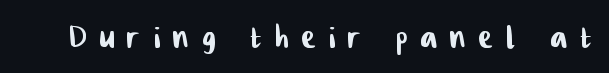
Q: Is the typeface a serif or a sans-serif typeface? A: Sans-serif.
Q: Is the text underlined? A: No.
Q: Is the spacing between letters normal or unusually wide? A: Unusually wide.
Q: Width (condensed, normal, or wide)? A: Condensed.
Q: Stroke contrast? A: Low.
Q: x-height? A: Medium.
Q: Monospaced? A: No.
